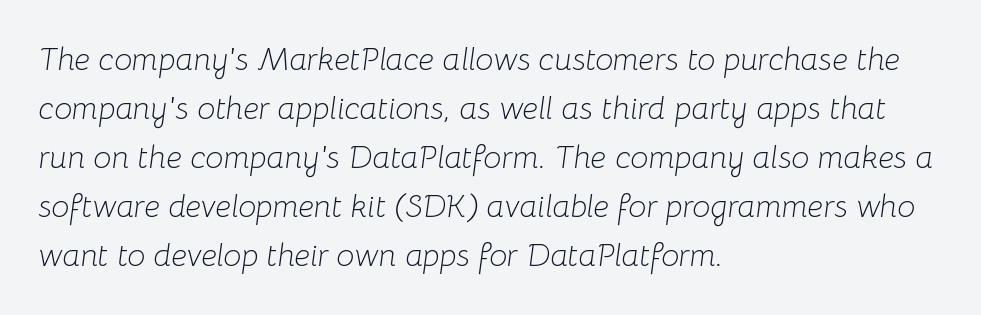
Q: Is the text bold? A: No.
Q: Is the text italic (slanted)? A: Yes, it leans right by about 8 degrees.
Q: Is the text underlined? A: No.
Q: How is the paragraph aligned? A: Left-aligned.
Q: Is the spacing between letters normal or unusually wide? A: Normal.
Q: Is the spacing between lines tight, normal or loose? A: Normal.
Q: Width (condensed, normal, or wide)? A: Normal.
Q: Stroke contrast? A: Low.
Q: x-height? A: Medium.
Q: Monospaced? A: No.
